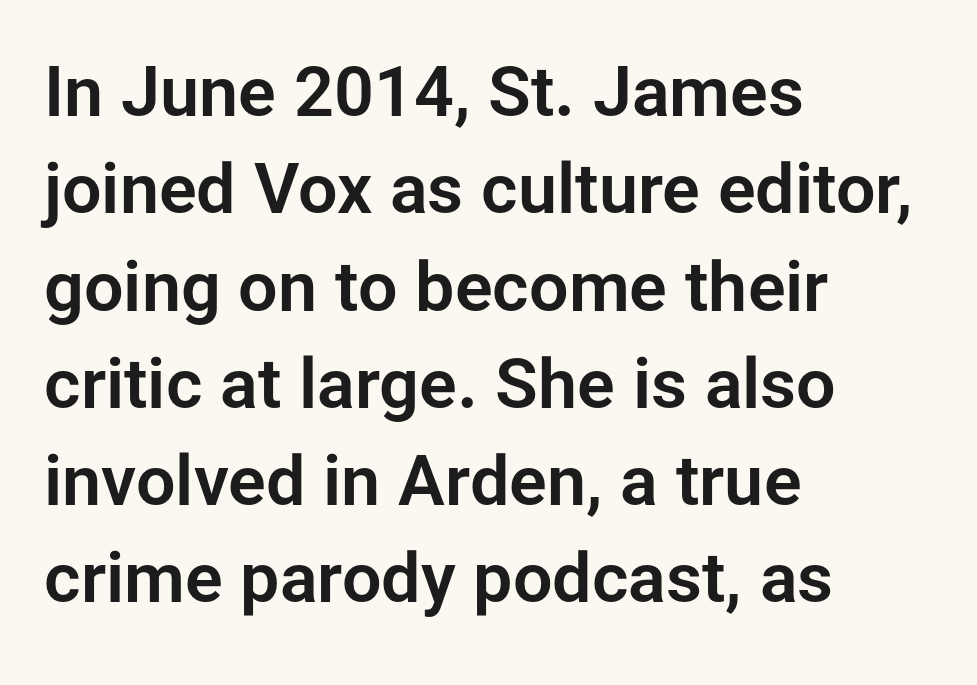
The image shows 70 px sans-serif type, upright; set left-aligned, normal line spacing (1.39x), normal letter spacing, not underlined; low stroke contrast and a medium x-height.
